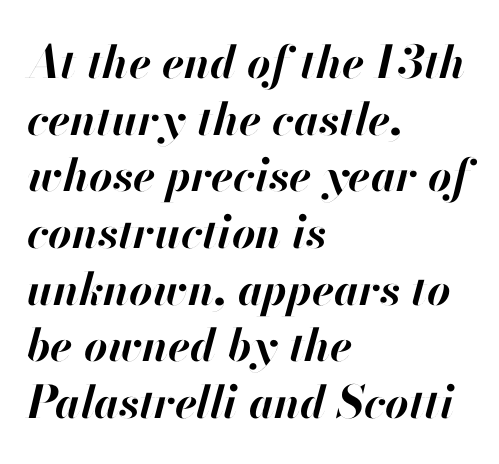
{"italic": "yes", "lean": "right", "slant_degrees": 13, "bold": "yes", "weight": "bold", "width": "normal", "stroke_contrast": "high", "x_height": "small", "monospaced": "no", "underline": "no", "align": "left", "line_spacing": "normal", "line_spacing_ratio": 1.26, "letter_spacing": "normal", "letter_spacing_em": 0.0, "glyph_px": 45}
